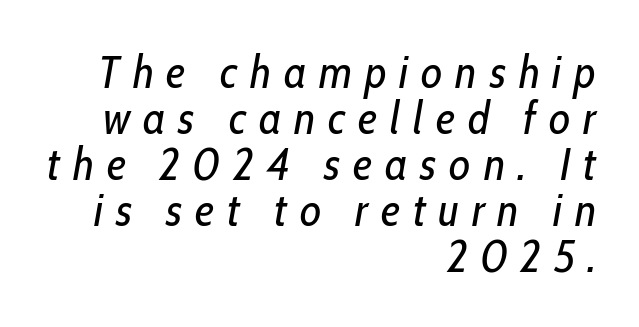
Q: Is the text bold? A: No.
Q: Is the text italic (slanted)? A: Yes, it leans right by about 10 degrees.
Q: Is the text underlined? A: No.
Q: How is the paragraph aligned? A: Right-aligned.
Q: Is the spacing between letters normal or unusually wide? A: Unusually wide.
Q: Is the spacing between lines tight, normal or loose? A: Tight.
Q: Width (condensed, normal, or wide)? A: Condensed.
Q: Stroke contrast? A: Low.
Q: x-height? A: Medium.
Q: Monospaced? A: No.
